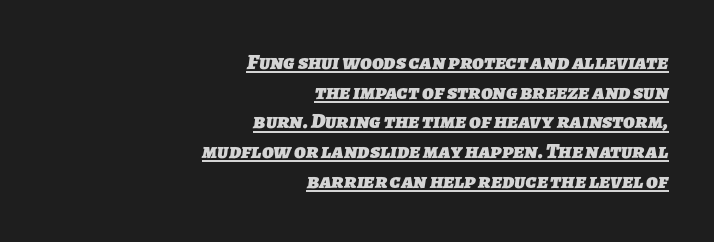
The image shows 22 px bold type; set right-aligned, normal line spacing (1.35x), normal letter spacing, underlined.
